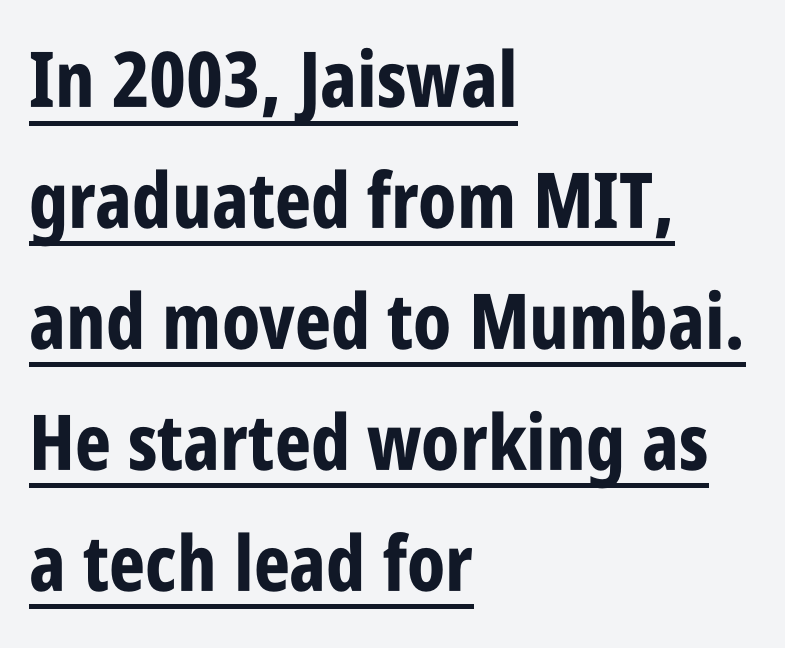
{"serif": "no", "italic": "no", "bold": "yes", "weight": "bold", "width": "condensed", "stroke_contrast": "low", "x_height": "large", "monospaced": "no", "underline": "yes", "align": "left", "line_spacing": "normal", "line_spacing_ratio": 1.57, "letter_spacing": "normal", "letter_spacing_em": 0.0, "glyph_px": 77}
